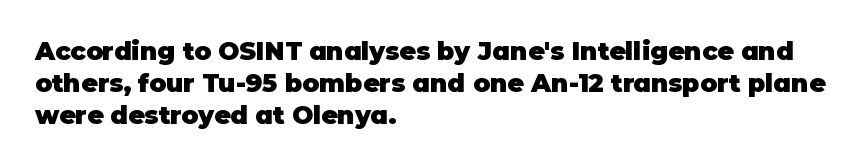
Q: Is the text bold? A: Yes.
Q: Is the text italic (slanted)? A: No, it is upright.
Q: Is the text underlined? A: No.
Q: How is the paragraph aligned? A: Left-aligned.
Q: Is the spacing between letters normal or unusually wide? A: Normal.
Q: Is the spacing between lines tight, normal or loose? A: Normal.
